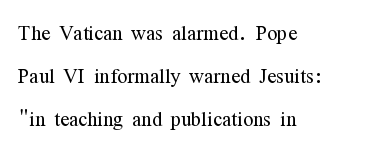
Q: Is the text bold? A: No.
Q: Is the text italic (slanted)? A: No, it is upright.
Q: Is the text underlined? A: No.
Q: How is the paragraph aligned? A: Left-aligned.
Q: Is the spacing between letters normal or unusually wide? A: Normal.
Q: Is the spacing between lines tight, normal or loose? A: Normal.
